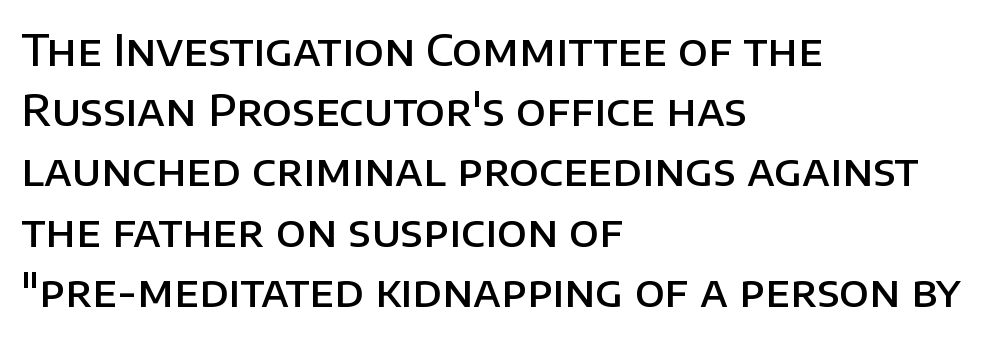
{"serif": "no", "italic": "no", "bold": "semi", "weight": "semibold", "width": "normal", "stroke_contrast": "low", "x_height": "large", "monospaced": "no", "underline": "no", "align": "left", "line_spacing": "normal", "line_spacing_ratio": 1.4, "letter_spacing": "normal", "letter_spacing_em": 0.0, "glyph_px": 43}
